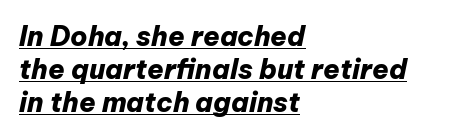
The image shows 27 px bold type, italic (leaning right); set left-aligned, line spacing 1.23x, normal letter spacing, underlined.
